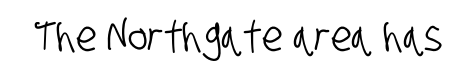
Q: Is the typeface a serif or a sans-serif typeface? A: Sans-serif.
Q: Is the text underlined? A: No.
Q: Is the spacing between letters normal or unusually wide? A: Normal.
Q: Width (condensed, normal, or wide)? A: Condensed.
Q: Stroke contrast? A: Low.
Q: x-height? A: Large.
Q: Monospaced? A: No.
